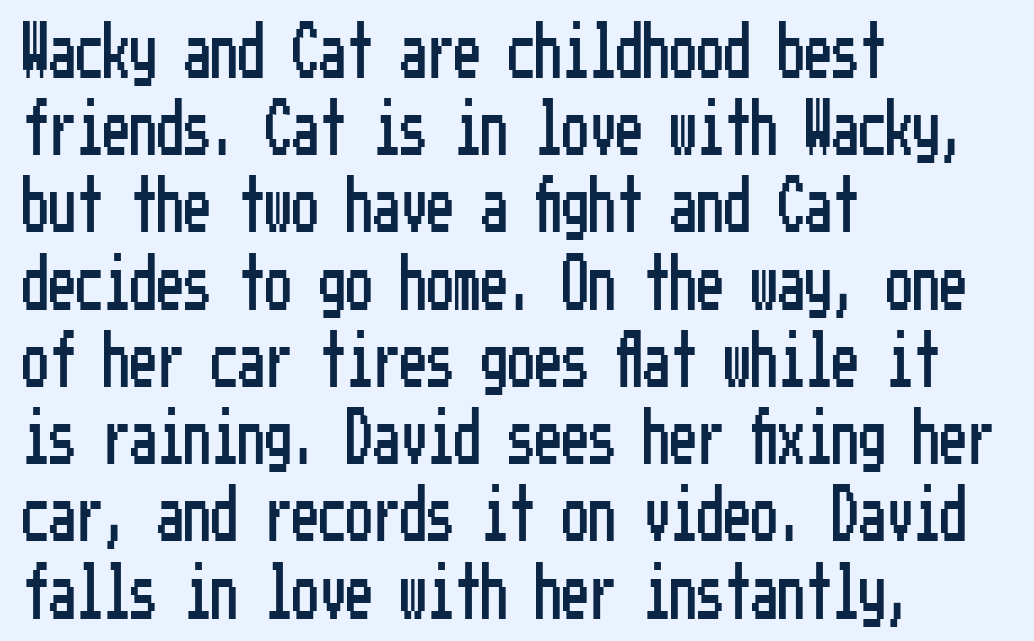
{"serif": "no", "italic": "no", "width": "condensed", "stroke_contrast": "low", "x_height": "medium", "underline": "no", "align": "left", "line_spacing": "normal", "line_spacing_ratio": 1.43, "letter_spacing": "normal", "letter_spacing_em": 0.0, "glyph_px": 54}
